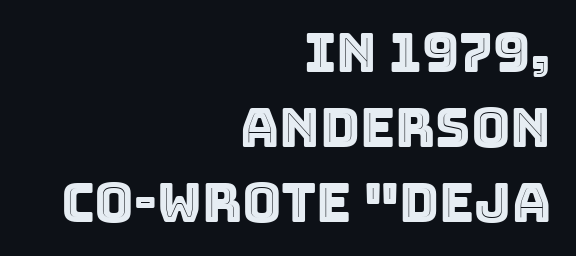
Q: Is the text italic (slanted)? A: No, it is upright.
Q: Is the text underlined? A: No.
Q: How is the paragraph aligned? A: Right-aligned.
Q: Is the spacing between letters normal or unusually wide? A: Normal.
Q: Is the spacing between lines tight, normal or loose? A: Normal.
Q: Width (condensed, normal, or wide)? A: Normal.
Q: x-height? A: Large.
Q: Monospaced? A: No.
